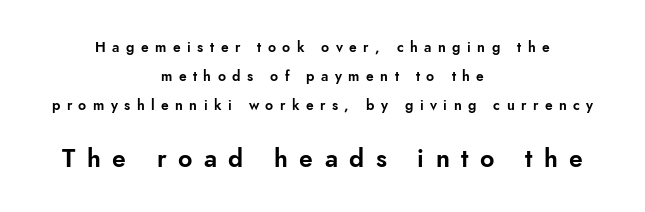
The image shows 25 px text type, upright; set centered, loose line spacing (2.06x), unusually wide letter spacing (+0.46 em), not underlined; the second (bottom) block is 1.79x larger.
